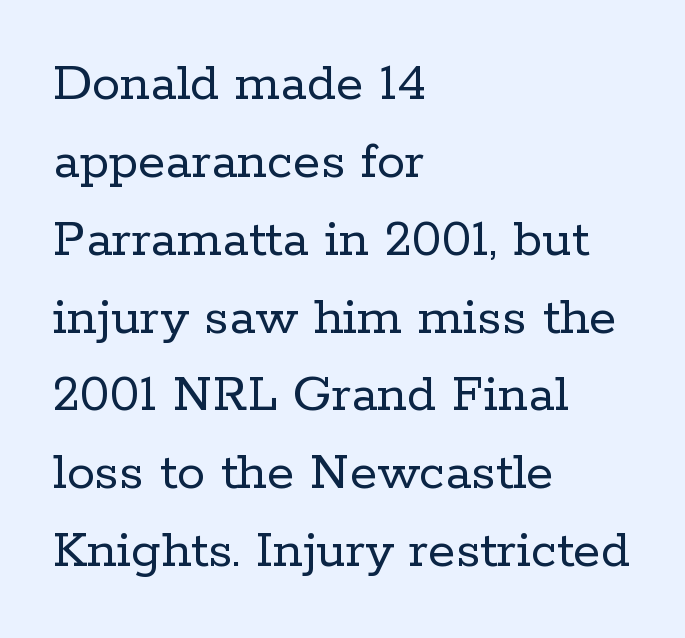
The image shows 56 px regular-weight serif type, upright; set left-aligned, normal line spacing (1.39x), normal letter spacing, not underlined; low stroke contrast and a medium x-height.
